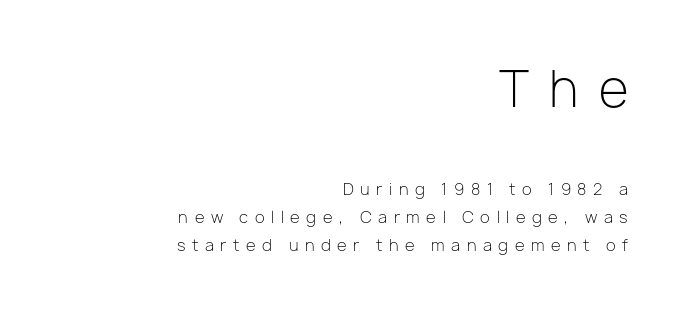
The image shows 49 px light sans-serif type, upright; set right-aligned, line spacing 1.74x, unusually wide letter spacing (+0.41 em), not underlined; the first (top) block is 3.06x larger; low stroke contrast and a medium x-height.
